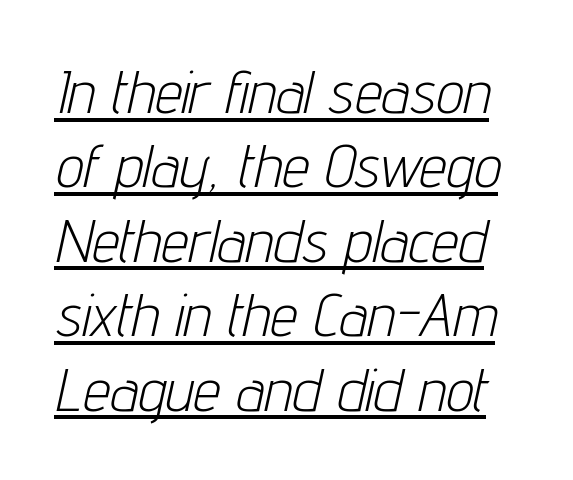
The image shows 61 px light, condensed type, italic (leaning right); set line spacing 1.22x, normal letter spacing, underlined; low stroke contrast and a medium x-height.
